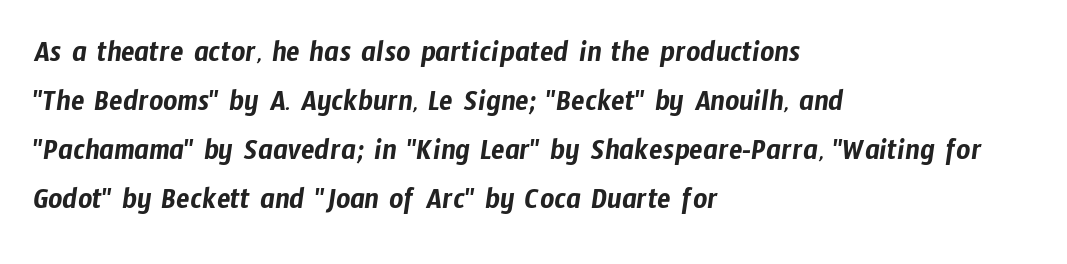
{"serif": "no", "width": "condensed", "stroke_contrast": "low", "x_height": "medium", "monospaced": "no", "underline": "no", "align": "left", "line_spacing": "normal", "line_spacing_ratio": 1.58, "letter_spacing": "normal", "letter_spacing_em": 0.0, "glyph_px": 31}
